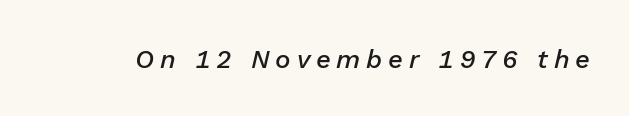
{"italic": "yes", "lean": "right", "slant_degrees": 13, "bold": "semi", "underline": "no", "letter_spacing": "wide", "letter_spacing_em": 0.22, "glyph_px": 26}
